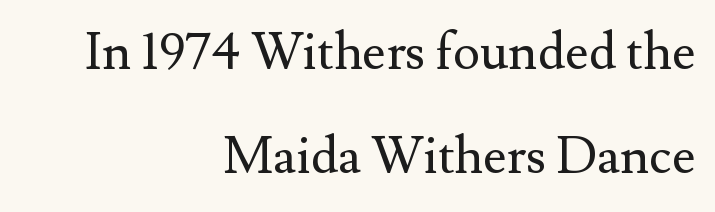
Characters remain perfectly vertical along every line. Yep, those are serifs on the letters. Think of a printed novel: that variable character pitch is what you see here. Where is the straight margin? On the right. The string is rendered with underlining switched off.
